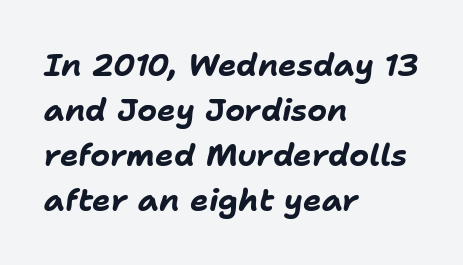
{"italic": "yes", "lean": "right", "slant_degrees": 11, "bold": "yes", "weight": "bold", "width": "normal", "stroke_contrast": "low", "x_height": "medium", "monospaced": "no", "underline": "no", "align": "left", "line_spacing": "normal", "line_spacing_ratio": 1.45, "letter_spacing": "normal", "letter_spacing_em": 0.0, "glyph_px": 31}
